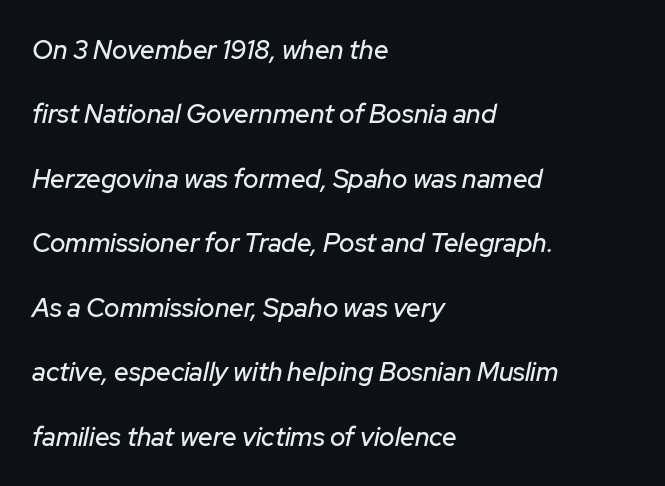
{"italic": "yes", "lean": "right", "slant_degrees": 12, "underline": "no", "align": "left", "line_spacing": "loose", "line_spacing_ratio": 2.48, "letter_spacing": "normal", "letter_spacing_em": 0.0, "glyph_px": 26}
